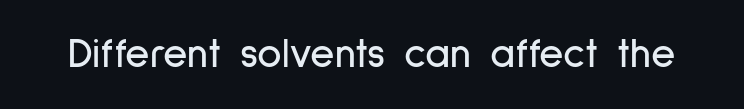
{"serif": "no", "italic": "no", "width": "condensed", "stroke_contrast": "low", "x_height": "medium", "monospaced": "no", "underline": "no", "letter_spacing": "normal", "letter_spacing_em": 0.0, "glyph_px": 42}
